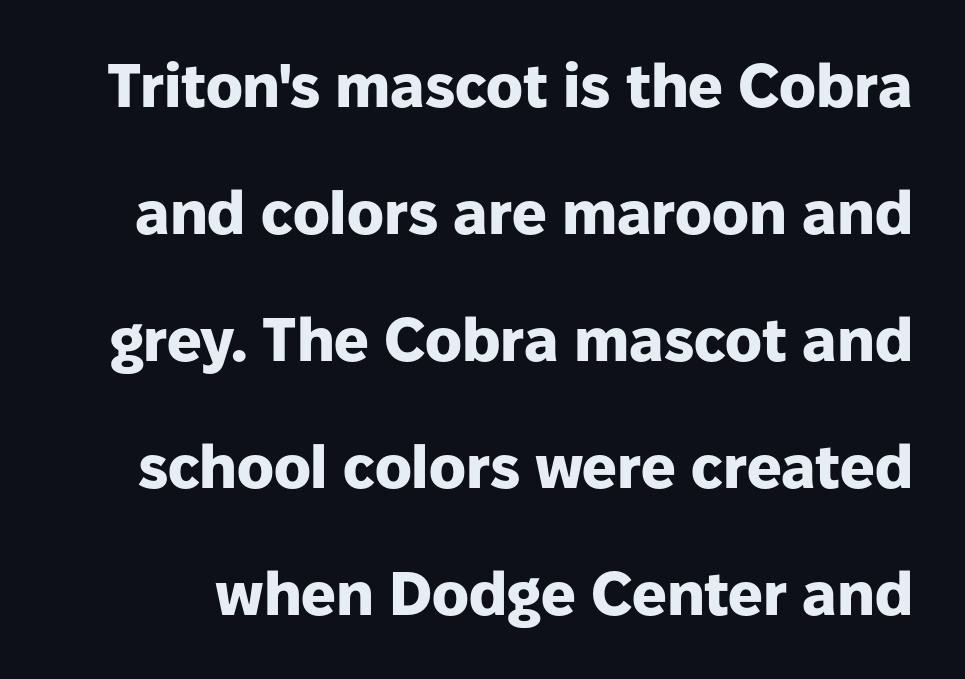
Q: Is the text bold? A: Yes.
Q: Is the text italic (slanted)? A: No, it is upright.
Q: Is the typeface a serif or a sans-serif typeface? A: Sans-serif.
Q: Is the text underlined? A: No.
Q: Is the spacing between letters normal or unusually wide? A: Normal.
Q: Is the spacing between lines tight, normal or loose? A: Loose.
Q: Width (condensed, normal, or wide)? A: Normal.
Q: Stroke contrast? A: Low.
Q: x-height? A: Medium.
Q: Monospaced? A: No.
